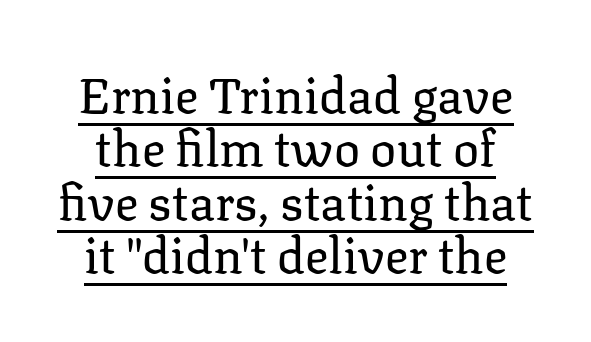
The image shows 49 px regular-weight serif type, upright; set tight line spacing (1.09x), normal letter spacing, underlined; low stroke contrast and a medium x-height.
